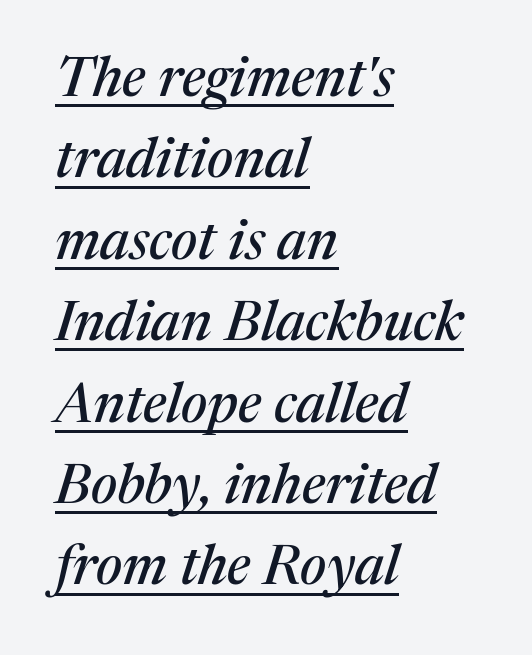
{"serif": "yes", "italic": "yes", "lean": "right", "slant_degrees": 17, "width": "normal", "stroke_contrast": "medium", "x_height": "medium", "monospaced": "no", "underline": "yes", "align": "left", "line_spacing": "normal", "line_spacing_ratio": 1.48, "letter_spacing": "normal", "letter_spacing_em": 0.0, "glyph_px": 55}
